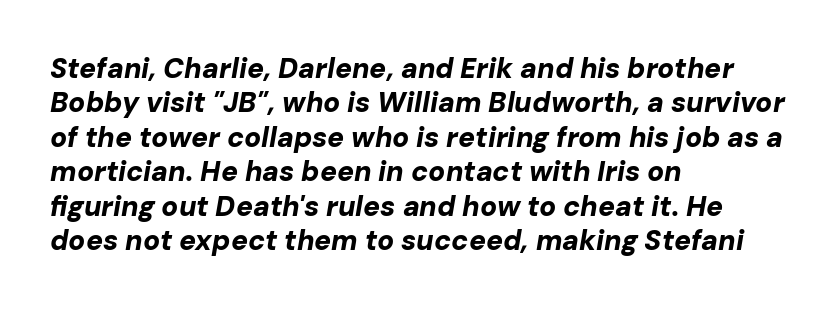
Q: Is the text bold? A: Yes.
Q: Is the text italic (slanted)? A: Yes, it leans right by about 10 degrees.
Q: Is the text underlined? A: No.
Q: How is the paragraph aligned? A: Left-aligned.
Q: Is the spacing between letters normal or unusually wide? A: Normal.
Q: Width (condensed, normal, or wide)? A: Normal.
Q: Stroke contrast? A: Low.
Q: x-height? A: Medium.
Q: Monospaced? A: No.
